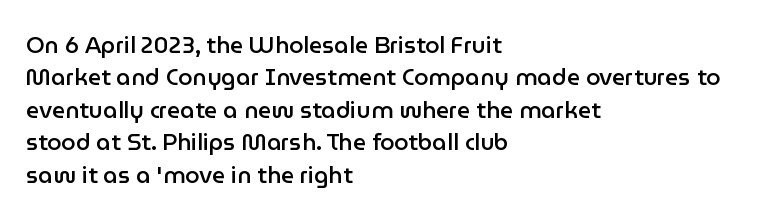
Compared with typical body copy, the letter spacing here is the same. The ragged edge is on the right, which tells us the setting is flush left. The line-height multiplier appears to be the usual default. Is the type bold? Partly — it's a semibold, heavier than regular but not fully bold. Style check: upright.
